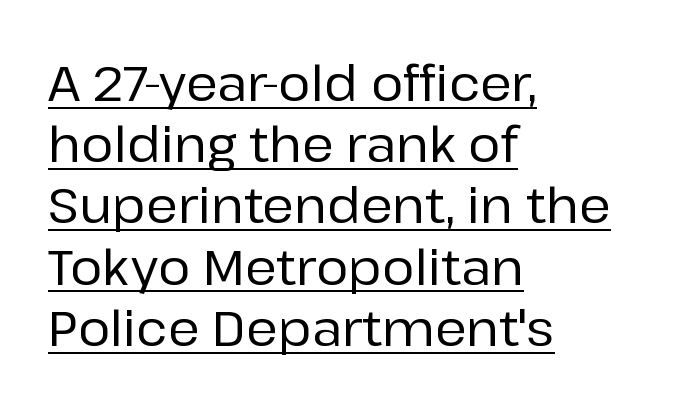
The image shows 49 px sans-serif type, upright; set left-aligned, normal line spacing (1.25x), normal letter spacing, underlined; low stroke contrast and a medium x-height.
